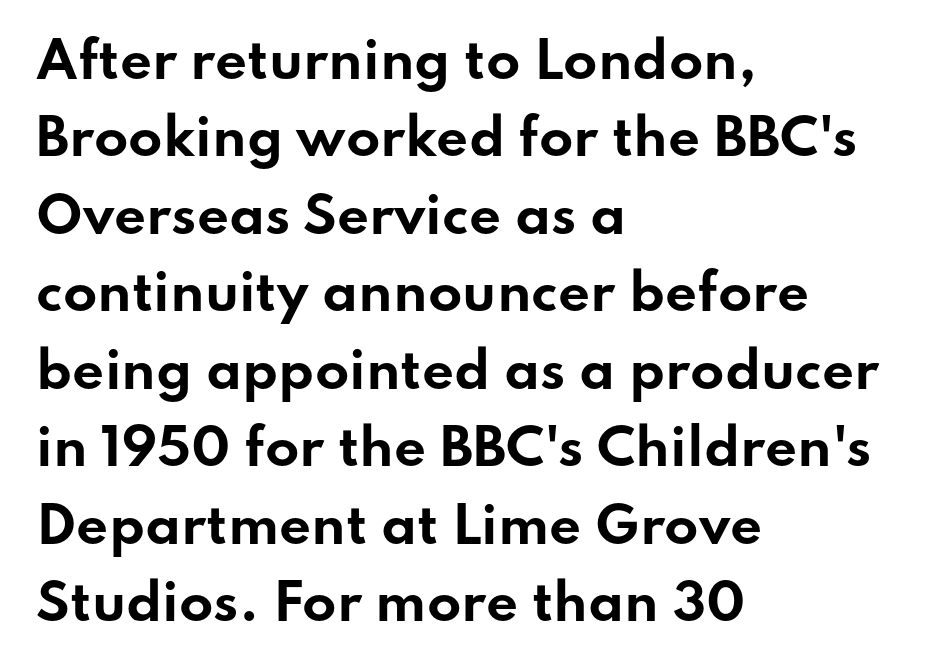
The image shows 50 px bold, wide sans-serif type, upright; set left-aligned, normal line spacing (1.55x), normal letter spacing, not underlined; low stroke contrast and a small x-height.
